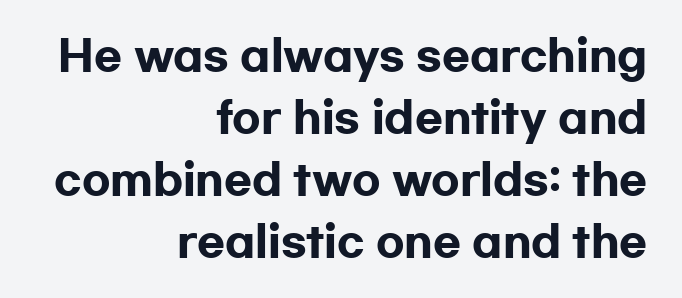
The image shows 41 px heavy, wide sans-serif type, upright; set right-aligned, normal line spacing (1.51x), normal letter spacing, not underlined; low stroke contrast and a medium x-height.
